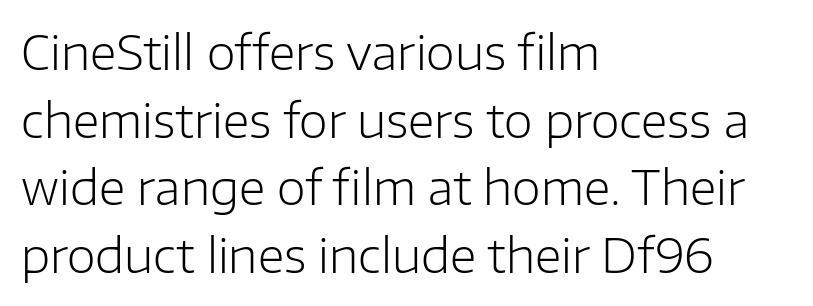
In terms of posture, this sample is upright. Teacher's note: observe the even left margin — that is flush-left alignment. Descenders are the only things crossing below the line. The rendering uses natural spacing where letterforms have individual widths. Stroke terminals: plain, sans-serif. A normal amount of white space separates one row of letters from the next.
